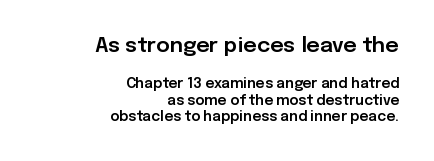
{"italic": "no", "underline": "no", "align": "right", "line_spacing_ratio": 1.17, "letter_spacing": "normal", "letter_spacing_em": 0.0, "larger_block": "first", "size_ratio": 1.5, "glyph_px": 21}
